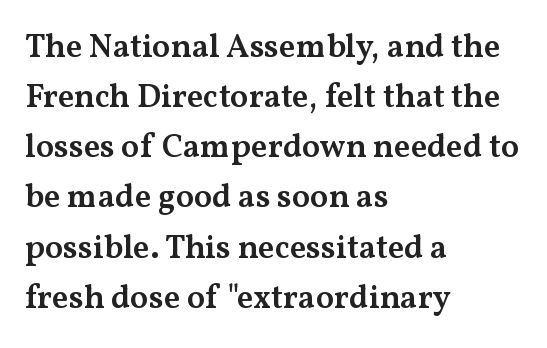
The image shows 33 px semibold, wide serif type, upright; set left-aligned, normal line spacing (1.52x), normal letter spacing, not underlined; medium stroke contrast and a medium x-height.
